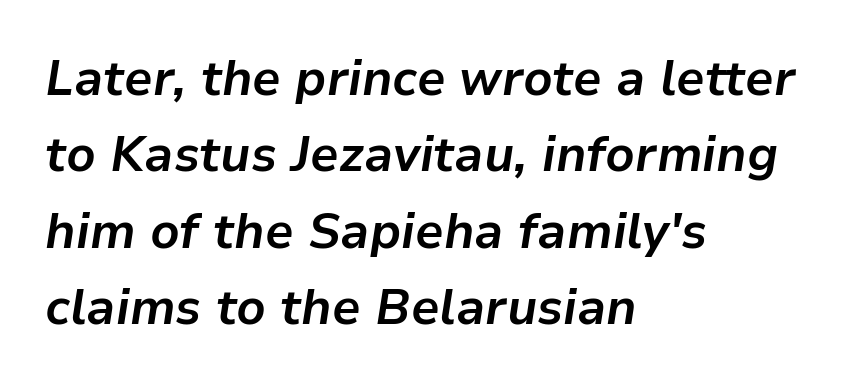
The specimen omits any rule beneath the text block's lines. The gaps between neighbouring characters are ordinary and unremarkable. Strokes here are thick enough to call this a true bold. Each letter keeps its own natural width here, so spacing adapts to shape. The compositor pushed each line to the left boundary.
